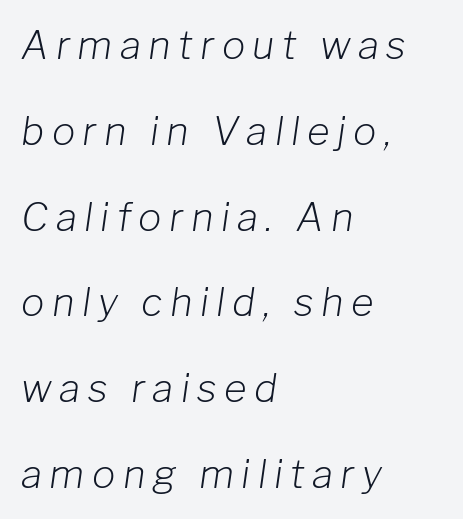
The image shows 39 px light type, italic (leaning right); set left-aligned, loose line spacing (2.2x), not underlined; low stroke contrast and a medium x-height.
